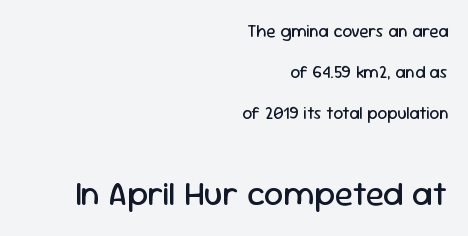
The string is rendered with underlining switched off. The emphasis by scale lands on block number two, below. The setting favours the right margin, as signatures and pull-quotes sometimes do. It's the straight-up-and-down kind of type.
